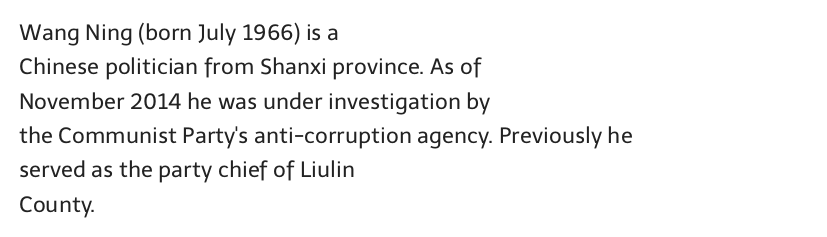
The specimen reads as upright at a glance. Is the stroke heavy? The answer is a plain regular-or-lighter. Clear beneath every line of the passage. Notice how descenders clear the ascenders below comfortably — that's standard leading.
